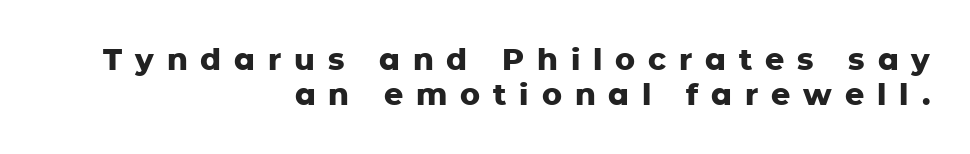
The rag falls on the left side of this text block. The type sits square on the baseline with zero lean. What weight is shown? A full bold with thick strokes. Classification — sans serif. Each letter keeps its own natural width here, so spacing adapts to shape. The type is letterspaced generously, with wide tracking.
